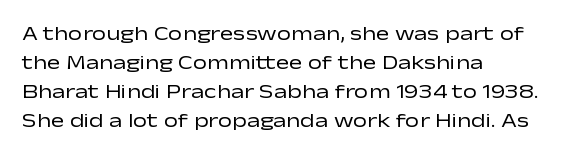
Beneath every word, the page is bare. Stems here are at most as thick as an everyday book face. When letters stand straight like this, we call the style roman or upright. This rendering leaves character spacing at its baseline value. The rendering uses a moderate line-height, typical for paragraphs.
